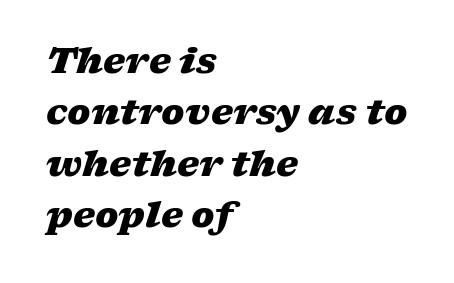
Whoever set this chose a conventional vertical rhythm. Honestly, there is no underline to notice here at all. Set as a true bold cut, around the 700 mark. Yep, that's italic — everything's leaning. Here the designer chose a conventional face with non-uniform glyph widths. Left-aligned paragraph, ragged on the right.
